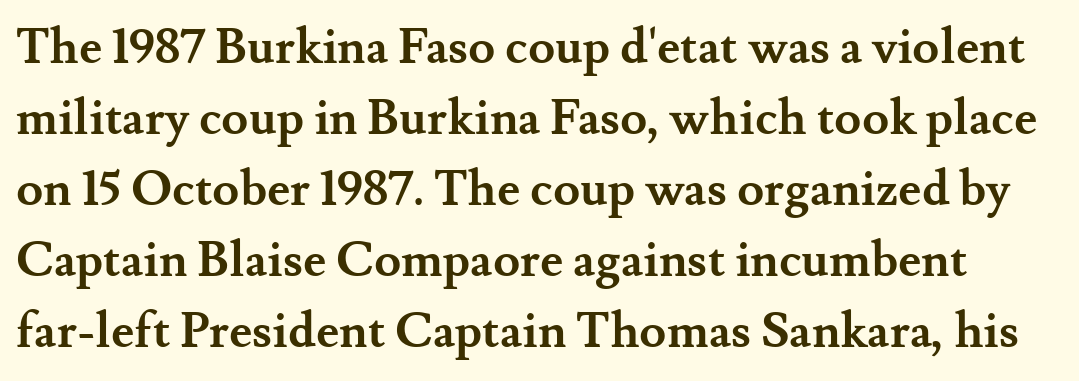
{"serif": "yes", "italic": "no", "bold": "yes", "weight": "semibold", "width": "normal", "stroke_contrast": "medium", "x_height": "small", "monospaced": "no", "underline": "no", "line_spacing": "normal", "line_spacing_ratio": 1.45, "letter_spacing": "normal", "letter_spacing_em": 0.0, "glyph_px": 49}
